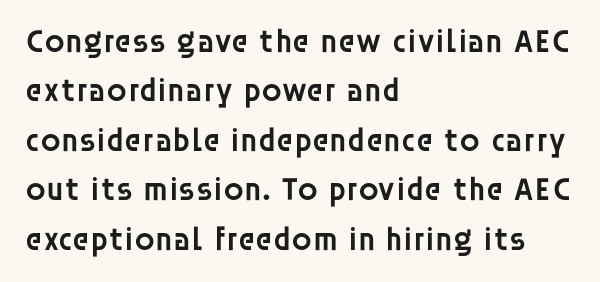
The image shows 33 px semibold sans-serif type, upright; set left-aligned, normal line spacing (1.5x), normal letter spacing, not underlined; low stroke contrast and a large x-height.
